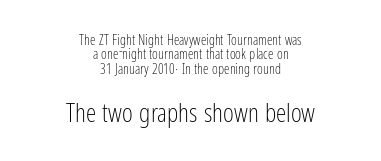
Top chunk: small. Bottom chunk: large. These lines stack symmetrically, like a column narrowing and widening about its center. The font is comparable to plain body text, perhaps lighter. Descender tails drop into unmarked territory. The space between consecutive lines is stingy.
